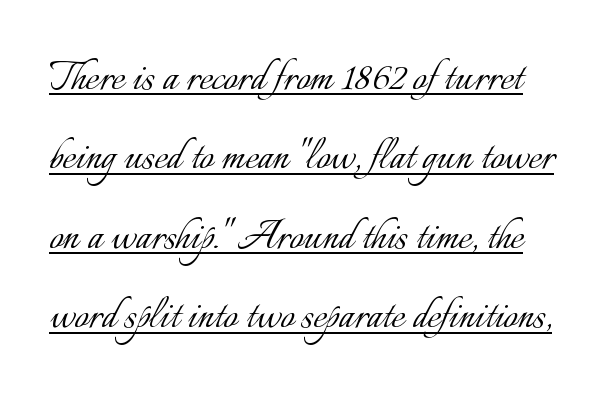
{"bold": "no", "weight": "light", "width": "normal", "stroke_contrast": "low", "x_height": "small", "monospaced": "no", "underline": "yes", "line_spacing": "normal", "line_spacing_ratio": 1.59, "letter_spacing": "normal", "letter_spacing_em": 0.0, "glyph_px": 50}
